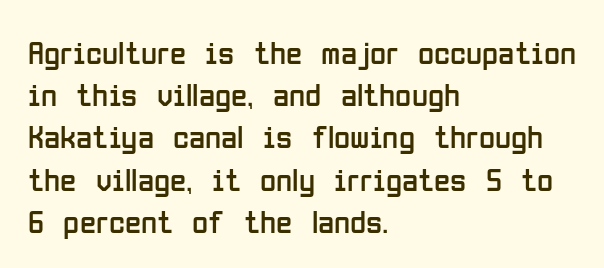
The image shows 33 px regular-weight, condensed sans-serif type, upright; set left-aligned, normal line spacing (1.28x), normal letter spacing, not underlined; low stroke contrast and a medium x-height.
